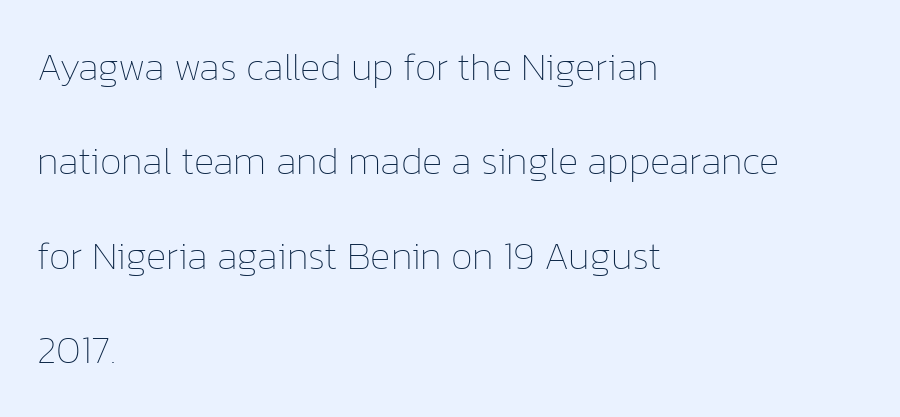
Q: Is the text bold? A: No.
Q: Is the text italic (slanted)? A: No, it is upright.
Q: Is the text underlined? A: No.
Q: How is the paragraph aligned? A: Left-aligned.
Q: Is the spacing between letters normal or unusually wide? A: Normal.
Q: Is the spacing between lines tight, normal or loose? A: Loose.
Q: Width (condensed, normal, or wide)? A: Normal.
Q: Stroke contrast? A: Low.
Q: x-height? A: Medium.
Q: Monospaced? A: No.
